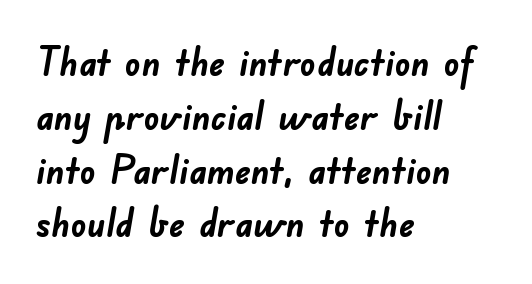
The image shows 39 px semibold sans-serif type; set left-aligned, normal line spacing (1.38x), normal letter spacing, not underlined; low stroke contrast and a small x-height.
